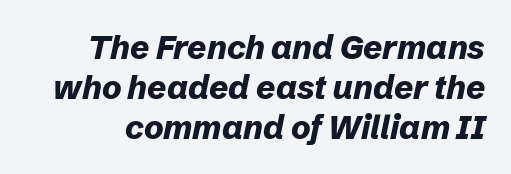
Proportional: the letters do not fall into vertical columns. Between one letter and the next there's only the usual sliver of space. There's an unmistakable incline to the writing here. Beneath every word, the page is bare. What weight is shown? A full bold with thick strokes.
